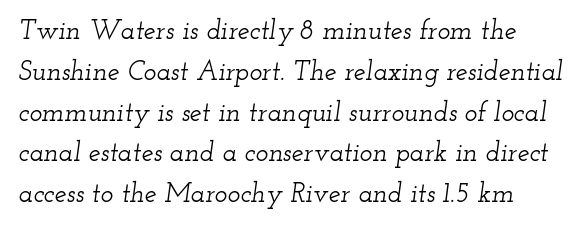
The image shows 27 px text type, italic (leaning right); set normal line spacing (1.51x), normal letter spacing, not underlined.
